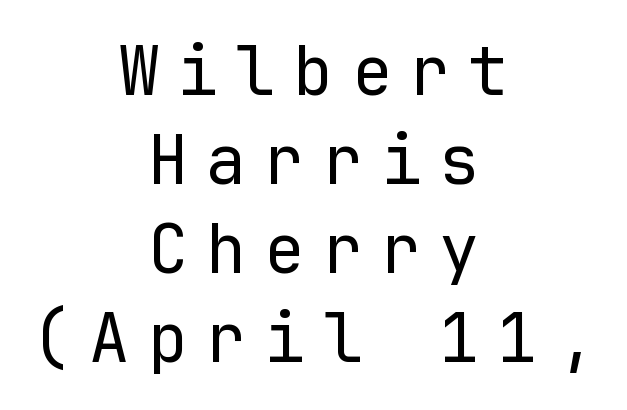
Stems here are at most as thick as an everyday book face. Underline: absent. Compared with typical paragraphs, the rows here are spaced about the same. Where is the straight margin? There isn't one; the lines are centered.
